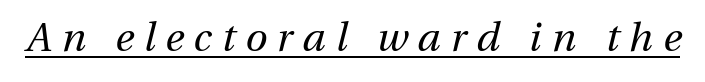
The image shows 40 px regular-weight type, italic (leaning right); set unusually wide letter spacing (+0.25 em), underlined; medium stroke contrast and a medium x-height.
